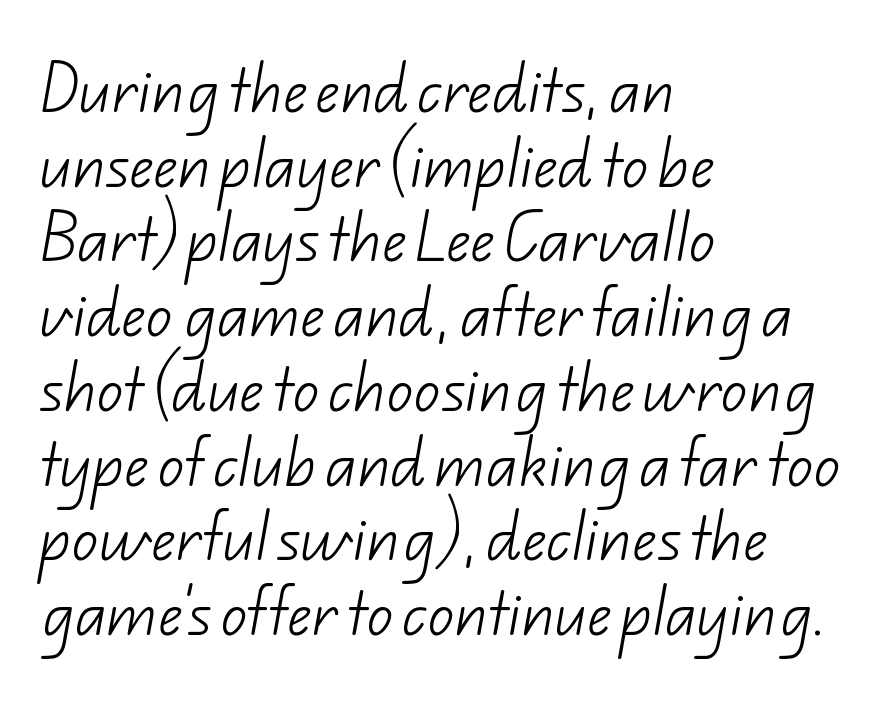
The image shows 53 px light sans-serif type; set left-aligned, normal line spacing (1.41x), normal letter spacing, not underlined; low stroke contrast and a small x-height.
